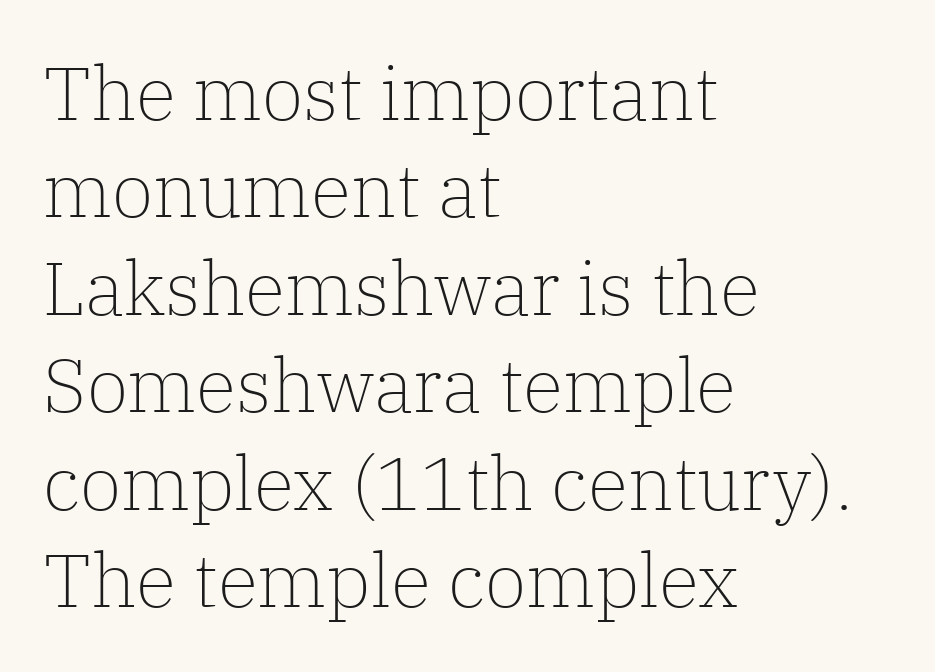
Check where the strokes stop: tiny serifs finish them off. The rendering uses natural spacing where letterforms have individual widths. Students, observe: this is what conventionally led text looks like. A student would call this left alignment; a typographer would say flush left, rag right. These lines were composed using upright roman letters.
